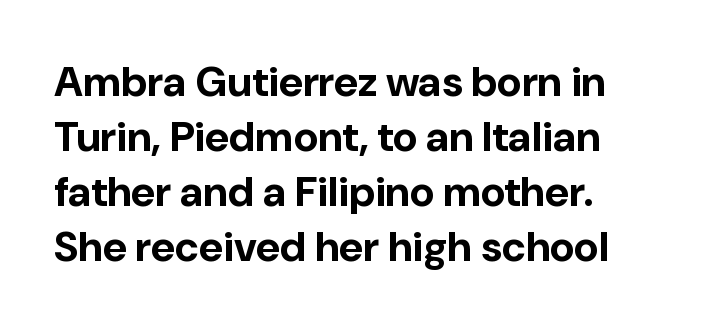
The image shows 42 px bold sans-serif type, upright; set left-aligned, normal line spacing (1.31x), normal letter spacing, not underlined; low stroke contrast and a medium x-height.
